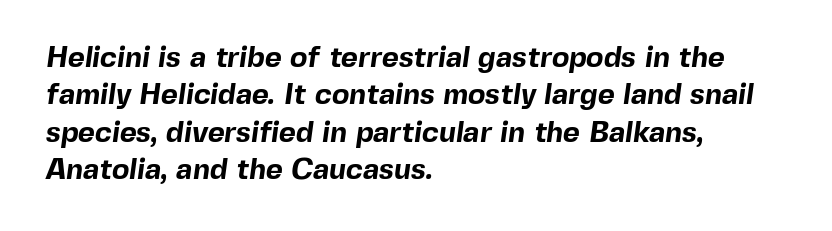
{"serif": "no", "bold": "yes", "weight": "bold", "width": "normal", "x_height": "medium", "monospaced": "no", "underline": "no", "align": "left", "line_spacing": "normal", "line_spacing_ratio": 1.29, "letter_spacing": "normal", "letter_spacing_em": 0.0, "glyph_px": 29}
